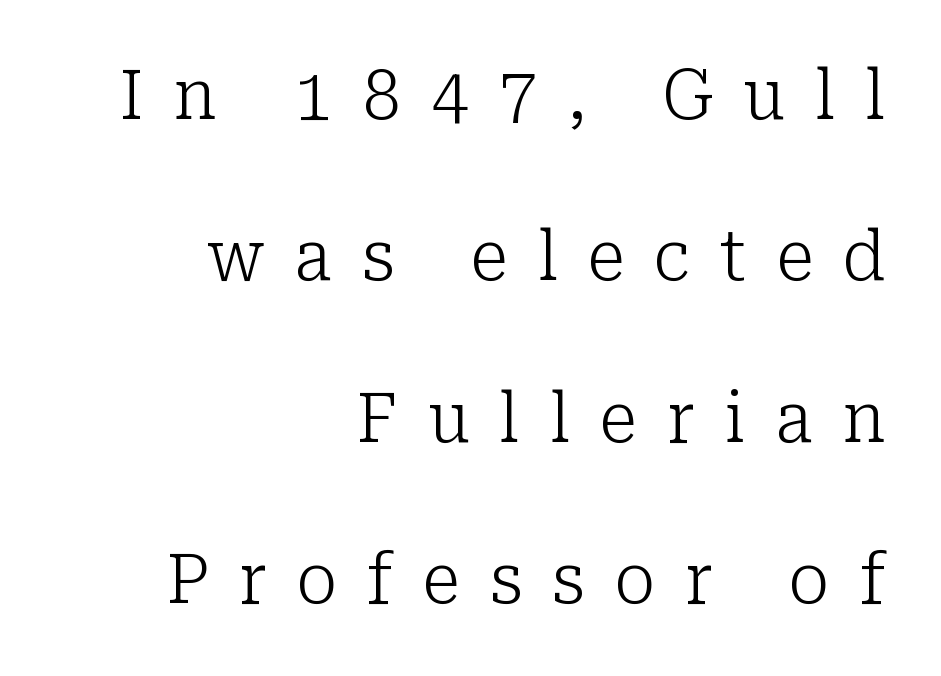
This is the regular roman posture of the typeface. Horizontal bands of white between lines are thick stripes. In terms of letterform style, serifs are clearly present. Display-style spreading of the glyphs; the letterfit is very open. Think standard paragraph weight, or any step lighter than that. Right-aligned paragraph, ragged on the left.
